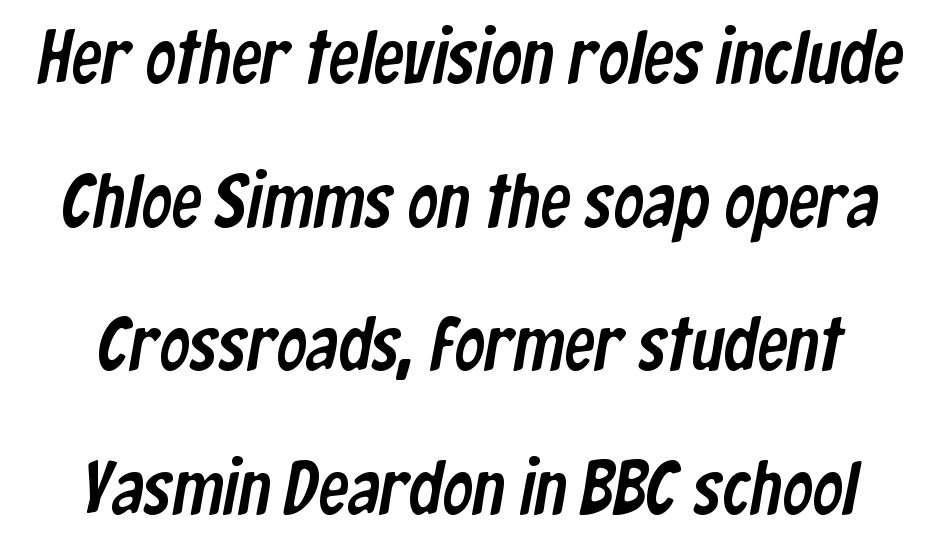
The image shows 76 px condensed sans-serif type; set line spacing 1.89x, normal letter spacing, not underlined; low stroke contrast and a medium x-height.
